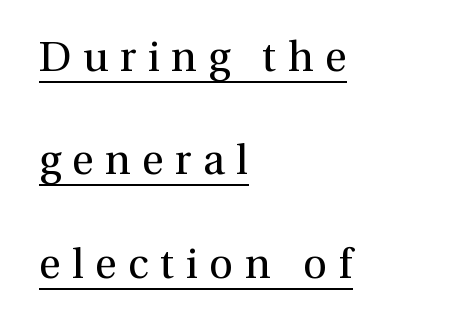
The image shows 42 px regular-weight serif type, upright; set left-aligned, loose line spacing (2.46x), unusually wide letter spacing (+0.27 em), underlined; a medium x-height.
